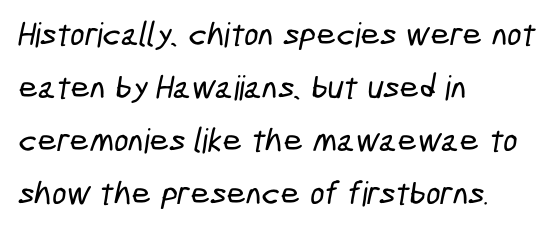
Q: Is the typeface a serif or a sans-serif typeface? A: Sans-serif.
Q: Is the text underlined? A: No.
Q: How is the paragraph aligned? A: Left-aligned.
Q: Is the spacing between letters normal or unusually wide? A: Normal.
Q: Is the spacing between lines tight, normal or loose? A: Normal.
Q: Width (condensed, normal, or wide)? A: Condensed.
Q: Stroke contrast? A: Low.
Q: x-height? A: Medium.
Q: Monospaced? A: No.
